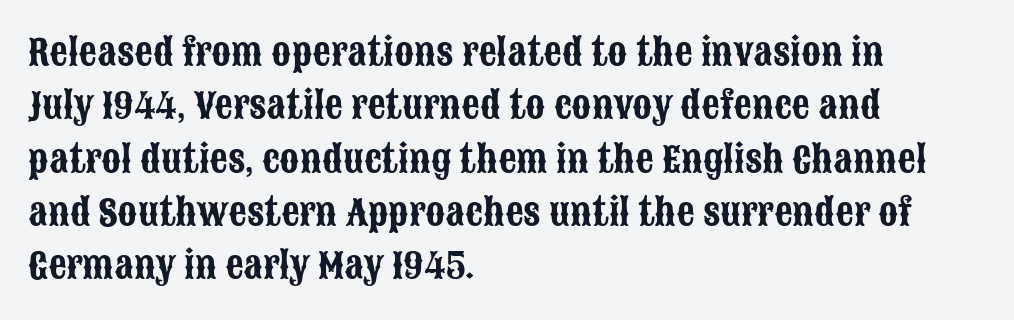
The image shows 36 px condensed sans-serif type, upright; set left-aligned, normal line spacing (1.48x), normal letter spacing, not underlined; low stroke contrast and a large x-height.
